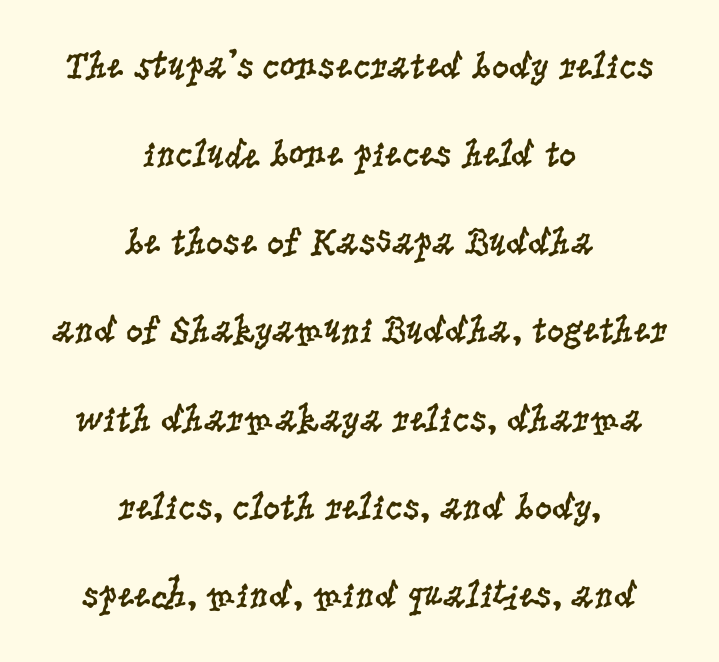
The image shows 38 px regular-weight, condensed serif type; set centered, loose line spacing (2.32x), normal letter spacing, not underlined; low stroke contrast and a large x-height.
